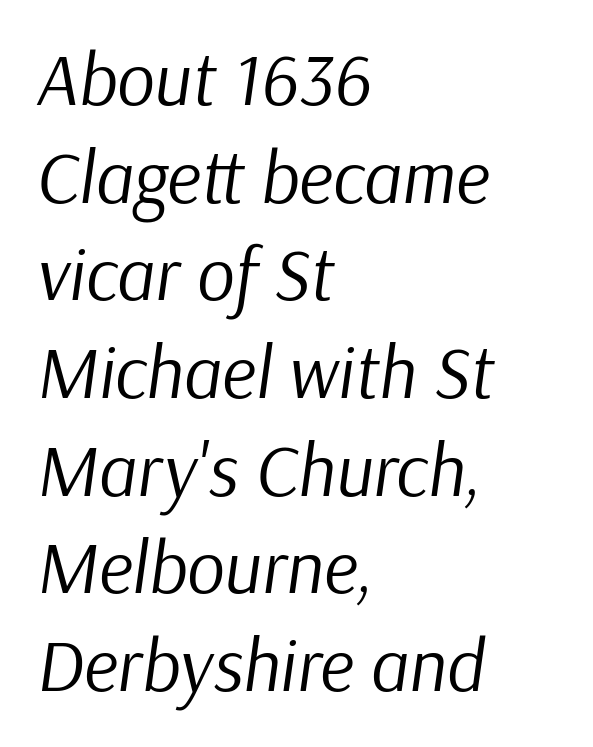
Q: Is the text bold? A: No.
Q: Is the text italic (slanted)? A: Yes, it leans right by about 9 degrees.
Q: Is the text underlined? A: No.
Q: How is the paragraph aligned? A: Left-aligned.
Q: Is the spacing between letters normal or unusually wide? A: Normal.
Q: Is the spacing between lines tight, normal or loose? A: Normal.
Q: Width (condensed, normal, or wide)? A: Normal.
Q: Stroke contrast? A: Low.
Q: x-height? A: Medium.
Q: Monospaced? A: No.
